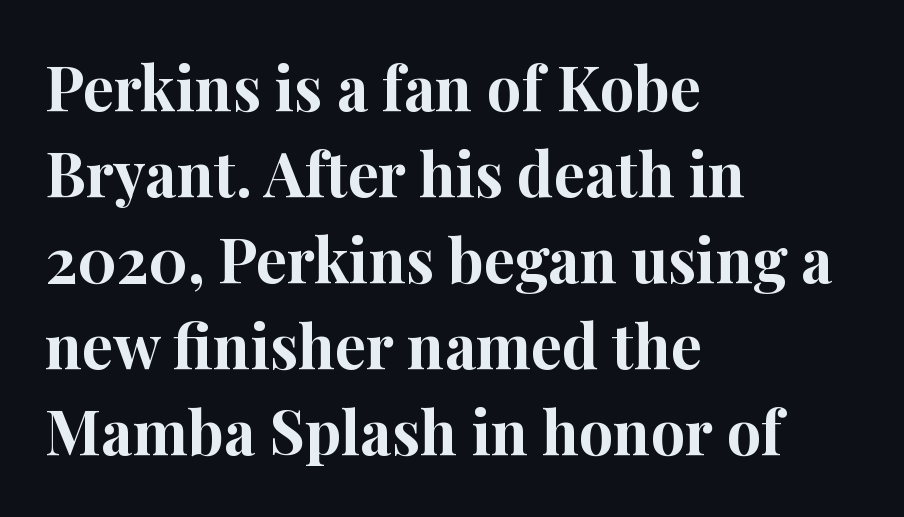
The image shows 61 px bold serif type, upright; set left-aligned, normal line spacing (1.41x), normal letter spacing, not underlined; high stroke contrast and a medium x-height.
